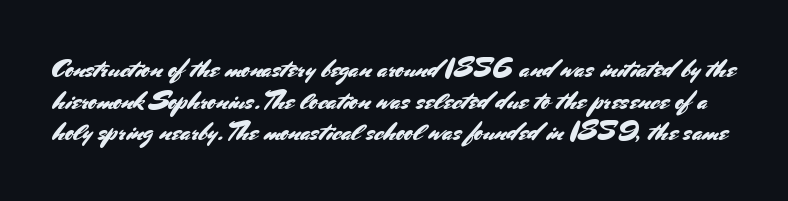
The image shows 26 px text type; set line spacing 1.22x, normal letter spacing, not underlined.
